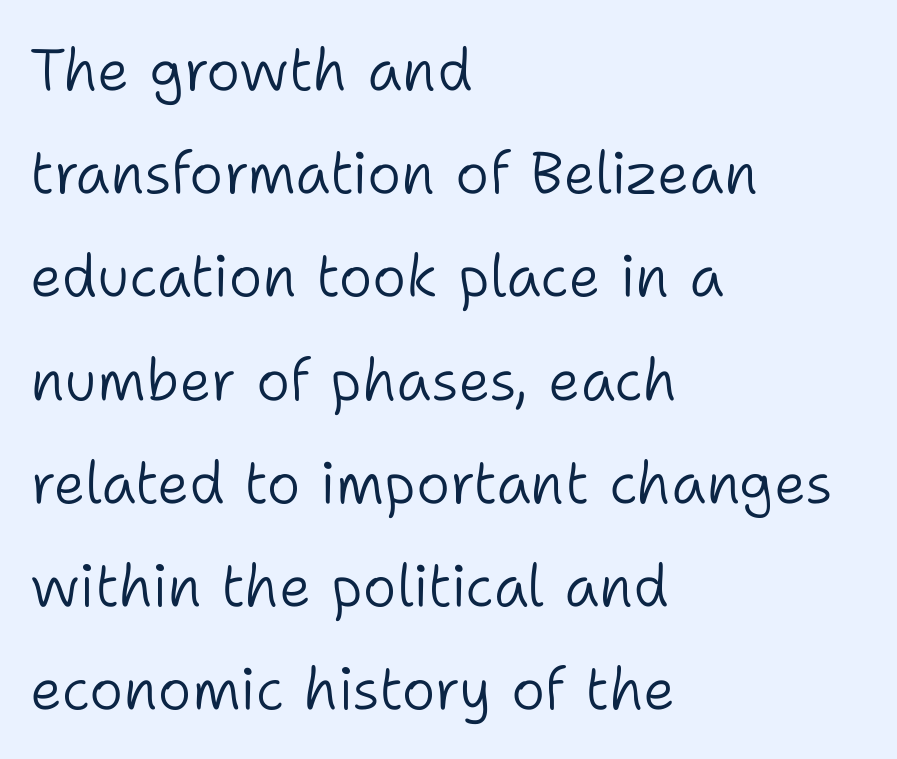
{"serif": "no", "italic": "no", "bold": "no", "weight": "light", "width": "normal", "stroke_contrast": "low", "x_height": "medium", "monospaced": "no", "underline": "no", "align": "left", "line_spacing_ratio": 1.78, "letter_spacing": "normal", "letter_spacing_em": 0.0, "glyph_px": 58}
